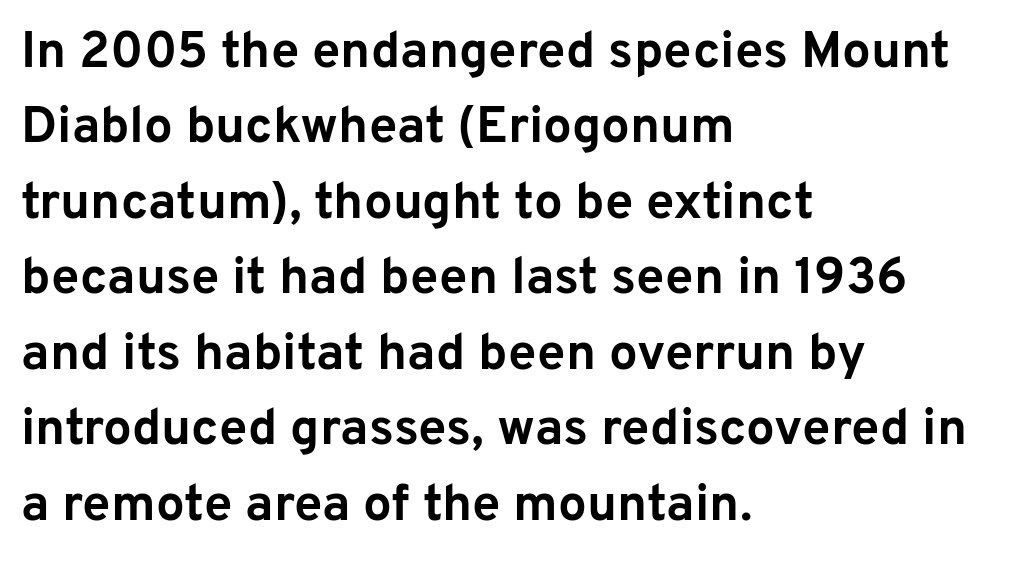
Q: Is the text bold? A: Yes.
Q: Is the text italic (slanted)? A: No, it is upright.
Q: Is the typeface a serif or a sans-serif typeface? A: Sans-serif.
Q: Is the text underlined? A: No.
Q: How is the paragraph aligned? A: Left-aligned.
Q: Is the spacing between letters normal or unusually wide? A: Normal.
Q: Is the spacing between lines tight, normal or loose? A: Normal.
Q: Width (condensed, normal, or wide)? A: Normal.
Q: Stroke contrast? A: Low.
Q: x-height? A: Medium.
Q: Monospaced? A: No.
